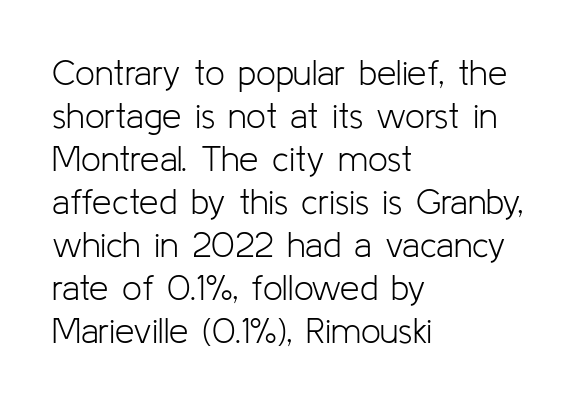
Q: Is the text bold? A: No.
Q: Is the text italic (slanted)? A: No, it is upright.
Q: Is the typeface a serif or a sans-serif typeface? A: Sans-serif.
Q: Is the text underlined? A: No.
Q: How is the paragraph aligned? A: Left-aligned.
Q: Is the spacing between letters normal or unusually wide? A: Normal.
Q: Width (condensed, normal, or wide)? A: Normal.
Q: Stroke contrast? A: Low.
Q: x-height? A: Medium.
Q: Monospaced? A: No.
